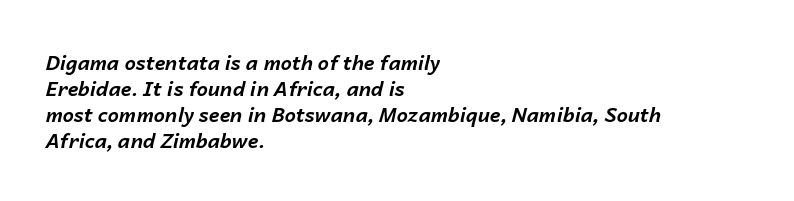
{"italic": "yes", "lean": "right", "slant_degrees": 14, "bold": "yes", "underline": "no", "align": "left", "line_spacing": "normal", "line_spacing_ratio": 1.3, "letter_spacing": "normal", "letter_spacing_em": 0.0, "glyph_px": 20}
